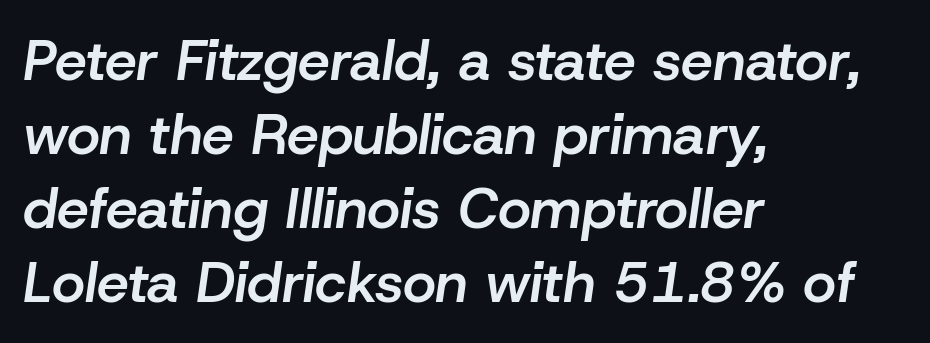
Honestly, there is no underline to notice here at all. Slightly chunky letters — semibold, I'd say, not full bold. Character widths vary here, with narrow letters taking less room than wide ones. A classic flush-left, rag-right setting is used for this passage. Would a proofreader flag this as italicized? Yes.
